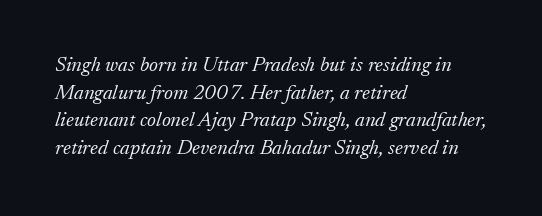
{"italic": "yes", "lean": "right", "slant_degrees": 17, "bold": "no", "underline": "no", "align": "left", "line_spacing": "normal", "line_spacing_ratio": 1.32, "letter_spacing": "normal", "letter_spacing_em": 0.0, "glyph_px": 21}
